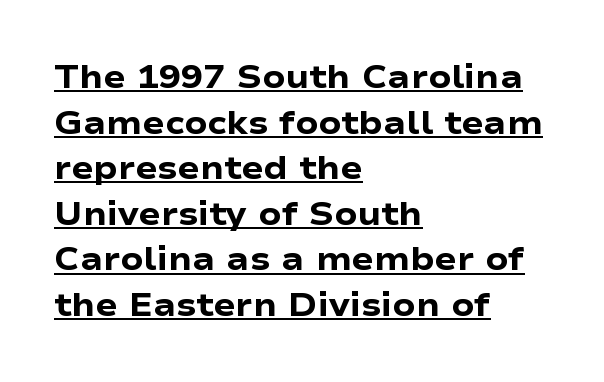
The lettering holds an erect, upright posture throughout. One-word summary of the alignment: left. There is no visible air inserted between adjacent glyphs. The string is rendered with underlining switched on.
